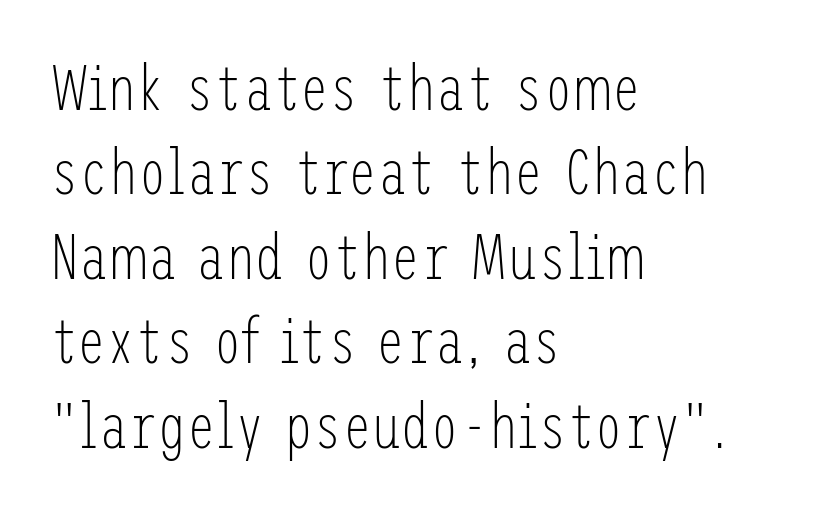
The typeface has the unassuming heft of standard copy or less. Designer's note — italics off, roman on. Notice how descenders clear the ascenders below comfortably — that's standard leading. Lines of text with bare space underneath. Between one letter and the next there's only the usual sliver of space. Line starts are locked; line ends wander.
